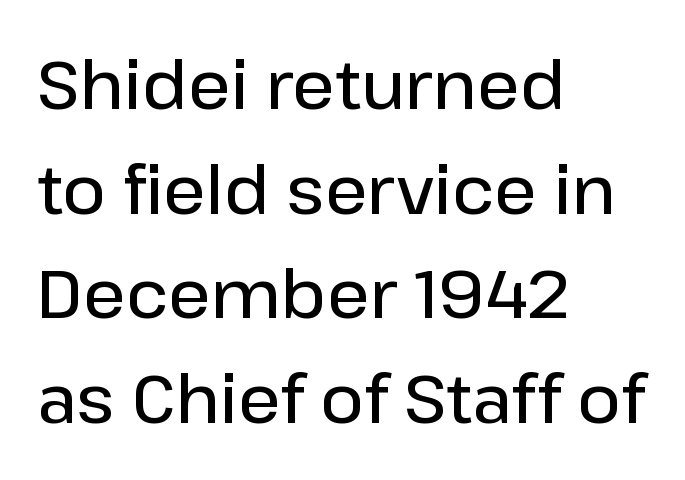
Every stem runs plumb, perpendicular to the baseline. Do the characters align in a grid? No, the font is proportional. These lines keep a tight, regular rhythm from letter to letter. Horizontal alignment here is leftward, the default for most running prose.
